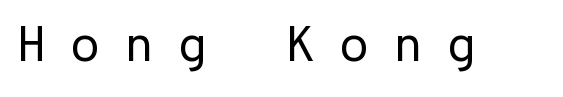
Q: Is the text bold? A: No.
Q: Is the text italic (slanted)? A: No, it is upright.
Q: Is the typeface a serif or a sans-serif typeface? A: Sans-serif.
Q: Is the text underlined? A: No.
Q: Is the spacing between letters normal or unusually wide? A: Unusually wide.
Q: Width (condensed, normal, or wide)? A: Normal.
Q: Stroke contrast? A: Low.
Q: x-height? A: Medium.
